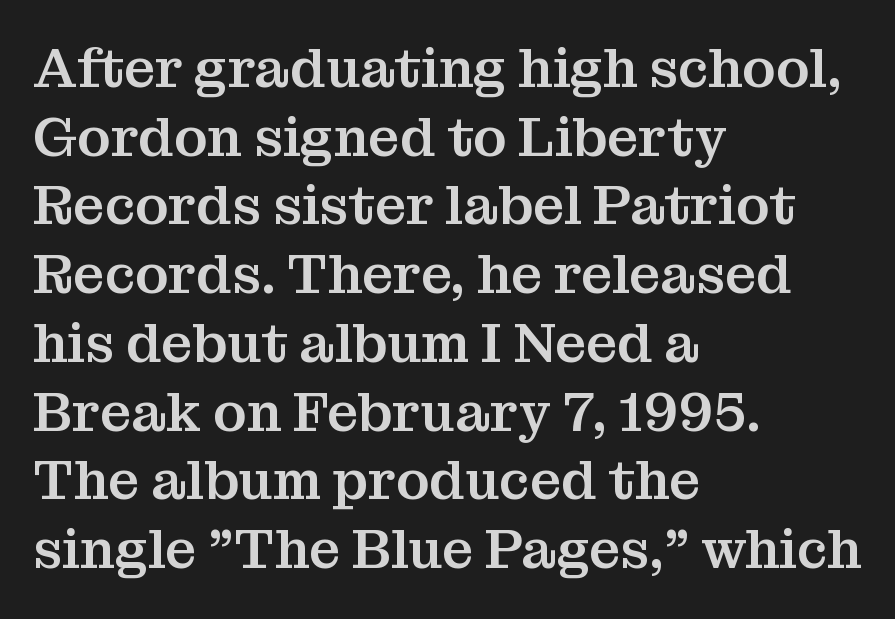
Q: Is the text italic (slanted)? A: No, it is upright.
Q: Is the typeface a serif or a sans-serif typeface? A: Serif.
Q: Is the text underlined? A: No.
Q: How is the paragraph aligned? A: Left-aligned.
Q: Is the spacing between letters normal or unusually wide? A: Normal.
Q: Is the spacing between lines tight, normal or loose? A: Normal.
Q: Width (condensed, normal, or wide)? A: Normal.
Q: Stroke contrast? A: Medium.
Q: x-height? A: Medium.
Q: Monospaced? A: No.
